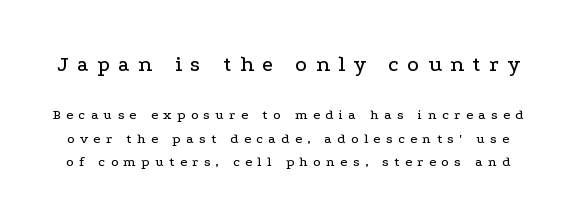
Q: Is the text italic (slanted)? A: No, it is upright.
Q: Is the text underlined? A: No.
Q: Is the spacing between letters normal or unusually wide? A: Unusually wide.
Q: Is the spacing between lines tight, normal or loose? A: Normal.
Q: Which block of text is set in a larger size, the first (top) or the second (bottom)? A: The first (top) one.
